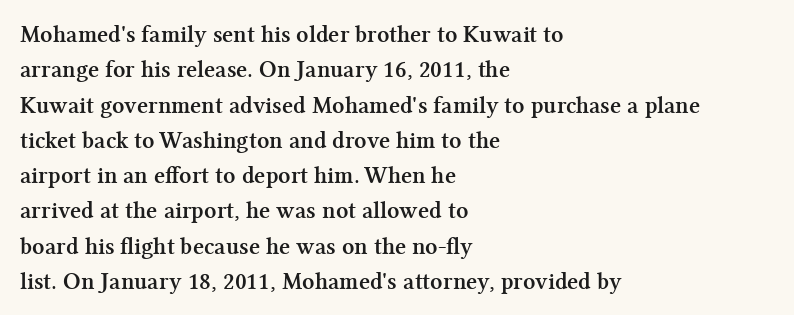
The image shows 24 px bold type, upright; set left-aligned, normal line spacing (1.47x), normal letter spacing, not underlined.
